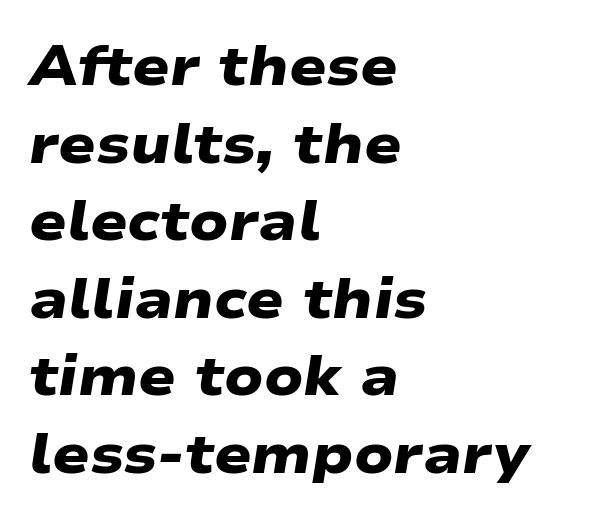
The image shows 55 px heavy, wide sans-serif type; set left-aligned, normal line spacing (1.41x), normal letter spacing, not underlined; low stroke contrast and a medium x-height.
